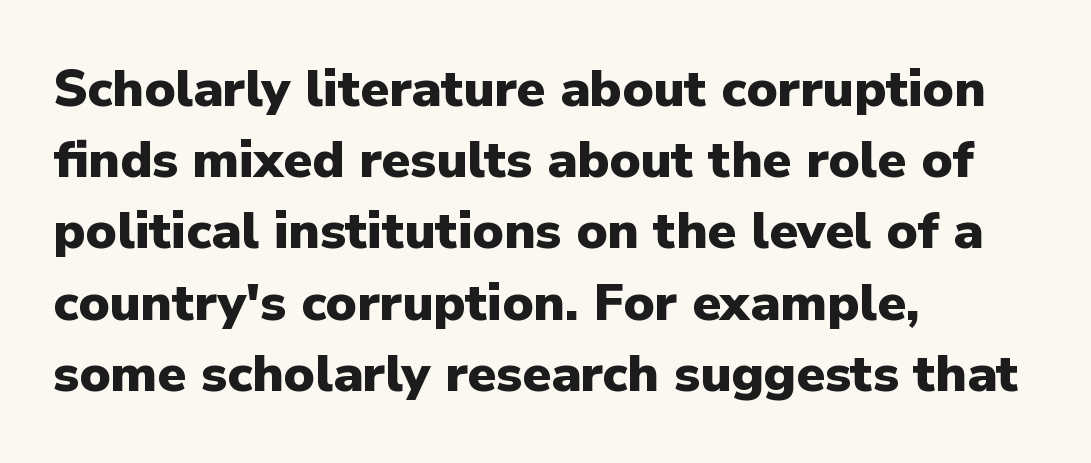
{"serif": "no", "italic": "no", "bold": "yes", "weight": "heavy", "width": "normal", "stroke_contrast": "low", "x_height": "medium", "monospaced": "no", "underline": "no", "align": "left", "line_spacing": "normal", "line_spacing_ratio": 1.37, "letter_spacing": "normal", "letter_spacing_em": 0.0, "glyph_px": 52}
